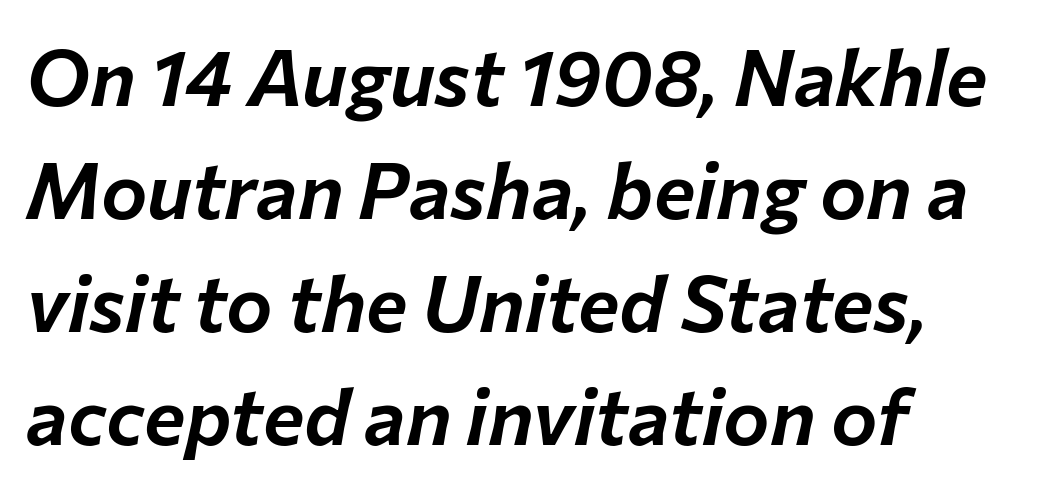
The image shows 78 px text type, italic (leaning right); set left-aligned, normal line spacing (1.45x), normal letter spacing, not underlined; low stroke contrast and a medium x-height.
